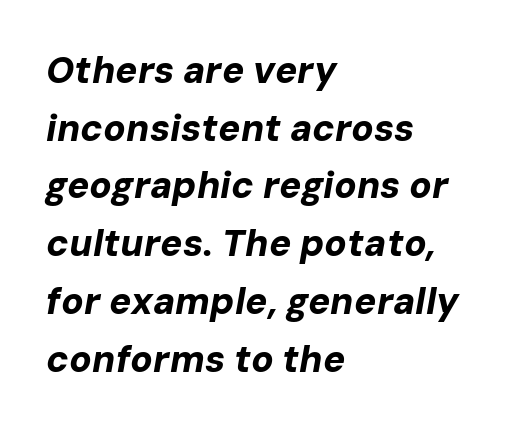
The image shows 37 px bold type, italic (leaning right); set left-aligned, normal line spacing (1.56x), normal letter spacing, not underlined; low stroke contrast and a medium x-height.
